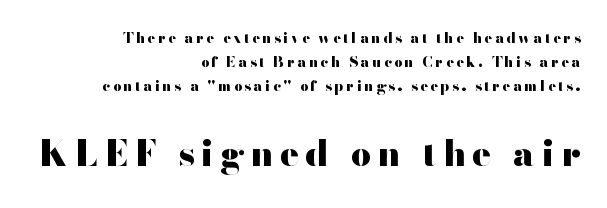
The typesetting leans heavy: a genuine bold. Typeset ragged left — the right edge is the straight one. Ordinary non-slanted type is in use. Look at the glyph heights: the lower group is clearly the bigger setting.
